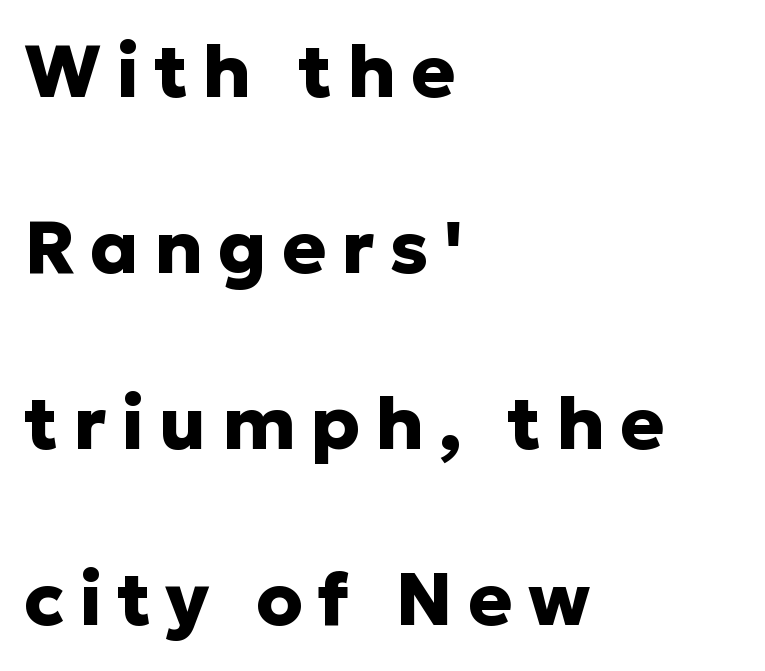
Compared with typical paragraphs, the rows here are farther apart. Is the type bold? Yes — the strokes are clearly thick and heavy. You could only call the tracking loose — the letters float apart. Typographically, this falls in the sans-serif category. The font's upright variant was chosen for this text. Typeset ragged right — the left edge is the straight one.
